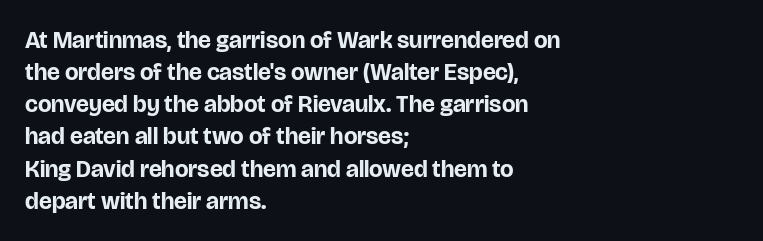
Heavy-handed strokes throughout: this text is bold. Ordinary non-slanted type is in use. The text block is weighted toward the left margin, trailing off unevenly rightward. Students, observe: this is what conventionally led text looks like. Students, note that the glyphs here touch the page at normal intervals. The words here are not underlined.
